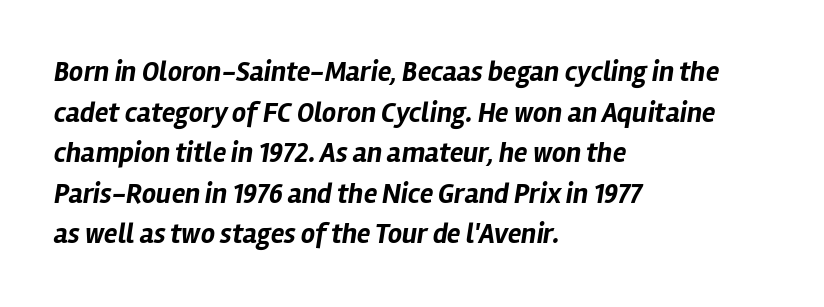
Q: Is the text bold? A: Yes.
Q: Is the text italic (slanted)? A: Yes, it leans right by about 12 degrees.
Q: Is the text underlined? A: No.
Q: How is the paragraph aligned? A: Left-aligned.
Q: Is the spacing between letters normal or unusually wide? A: Normal.
Q: Is the spacing between lines tight, normal or loose? A: Normal.
Q: Width (condensed, normal, or wide)? A: Normal.
Q: Stroke contrast? A: Low.
Q: x-height? A: Medium.
Q: Monospaced? A: No.
